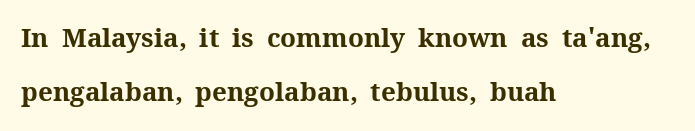
{"italic": "no", "bold": "yes", "underline": "no", "align": "left", "line_spacing": "loose", "line_spacing_ratio": 2.09, "letter_spacing": "normal", "letter_spacing_em": 0.0, "glyph_px": 26}
